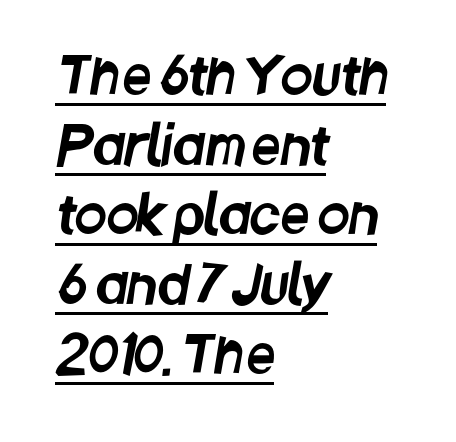
{"serif": "no", "width": "condensed", "stroke_contrast": "low", "x_height": "large", "monospaced": "no", "underline": "yes", "align": "left", "line_spacing": "normal", "line_spacing_ratio": 1.34, "letter_spacing": "normal", "letter_spacing_em": 0.0, "glyph_px": 52}
